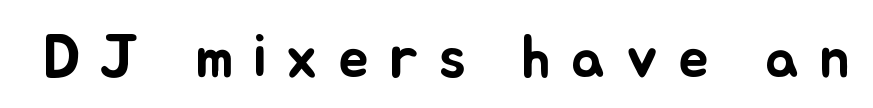
Descender tails drop into unmarked territory. Notice how the stems are strictly vertical — no italics here. This sample has the flowing, uneven cadence of proportional lettering. Look at the tracking — it's clearly loosened, letters drifting apart.
